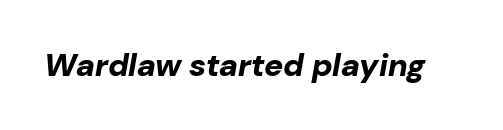
In terms of letterspacing, this is plain default setting. Letters rest on an invisible, unmarked baseline. These lines are rendered in a variable-pitch font. The text carries the slant typical of an italic or oblique font. Each glyph is drawn with heavy, bold strokes.
